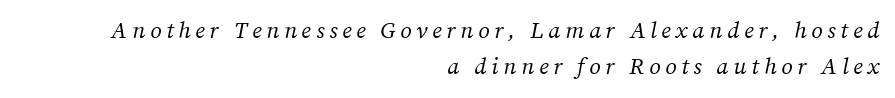
The image shows 23 px text type, italic (leaning right); set right-aligned, normal line spacing (1.55x), unusually wide letter spacing (+0.21 em), not underlined.
